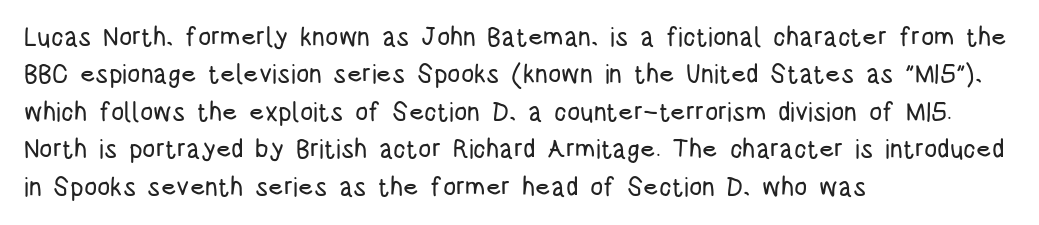
The image shows 26 px text type, upright; set left-aligned, normal line spacing (1.44x), normal letter spacing, not underlined.
